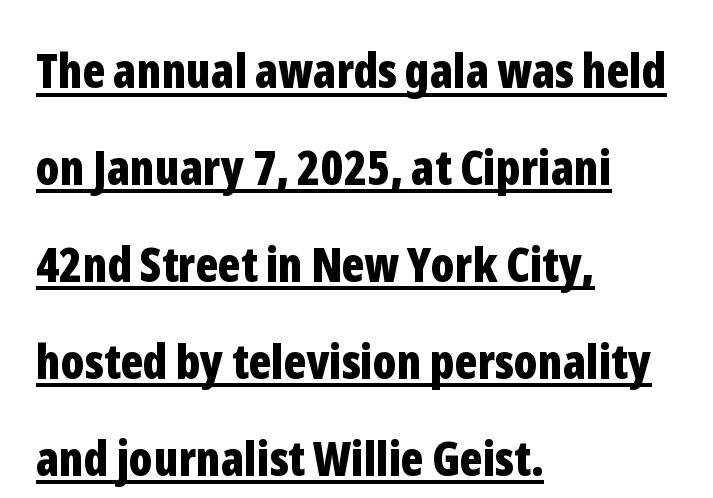
These characters rest on top of a visible drawn line. No extra tracking has been applied to these lines. In CSS terms this would be text-align: left. Line spacing here is loose.
